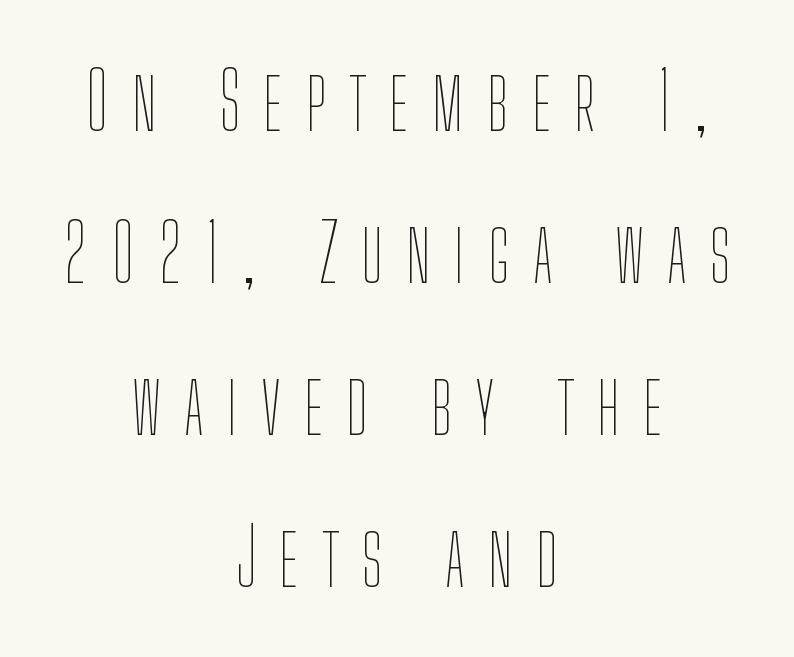
Q: Is the text bold? A: No.
Q: Is the text italic (slanted)? A: No, it is upright.
Q: Is the text underlined? A: No.
Q: How is the paragraph aligned? A: Centered.
Q: Is the spacing between letters normal or unusually wide? A: Unusually wide.
Q: Is the spacing between lines tight, normal or loose? A: Loose.
Q: Width (condensed, normal, or wide)? A: Condensed.
Q: Stroke contrast? A: Low.
Q: x-height? A: Medium.
Q: Monospaced? A: No.
